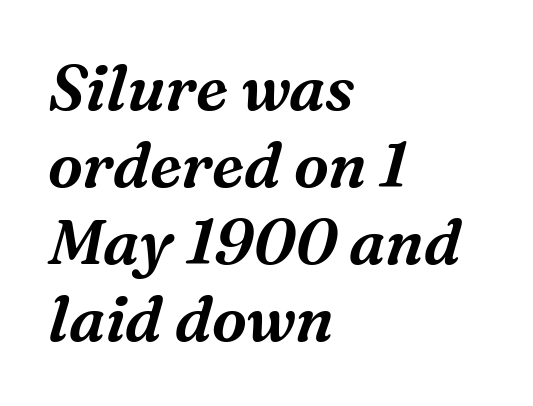
Unlike a clean sans, this face finishes its strokes with serifs. Here the designer chose a conventional face with non-uniform glyph widths. Bare-footed words on every line. Words appear dense and cohesive because spacing is normal. This is oblique type, the kind used for emphasis or titles.
